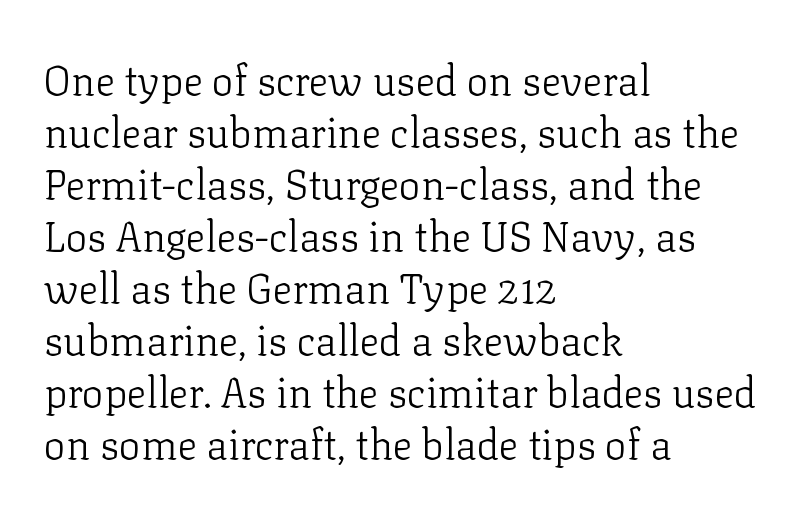
Q: Is the text bold? A: No.
Q: Is the text italic (slanted)? A: No, it is upright.
Q: Is the typeface a serif or a sans-serif typeface? A: Serif.
Q: Is the text underlined? A: No.
Q: How is the paragraph aligned? A: Left-aligned.
Q: Is the spacing between letters normal or unusually wide? A: Normal.
Q: Is the spacing between lines tight, normal or loose? A: Normal.
Q: Width (condensed, normal, or wide)? A: Normal.
Q: Stroke contrast? A: Low.
Q: x-height? A: Medium.
Q: Monospaced? A: No.
